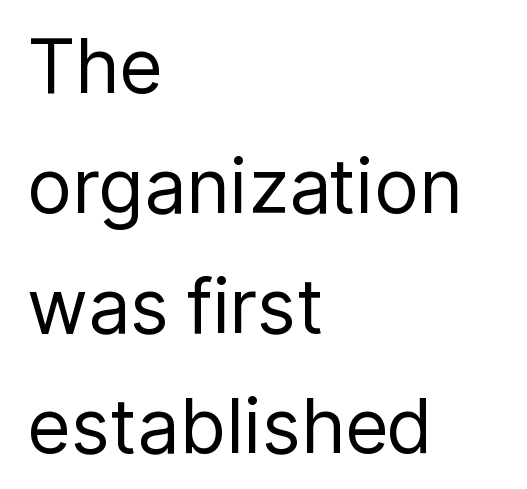
Q: Is the text bold? A: No.
Q: Is the text italic (slanted)? A: No, it is upright.
Q: Is the typeface a serif or a sans-serif typeface? A: Sans-serif.
Q: Is the text underlined? A: No.
Q: How is the paragraph aligned? A: Left-aligned.
Q: Is the spacing between letters normal or unusually wide? A: Normal.
Q: Is the spacing between lines tight, normal or loose? A: Normal.
Q: Width (condensed, normal, or wide)? A: Normal.
Q: Stroke contrast? A: Low.
Q: x-height? A: Medium.
Q: Monospaced? A: No.
